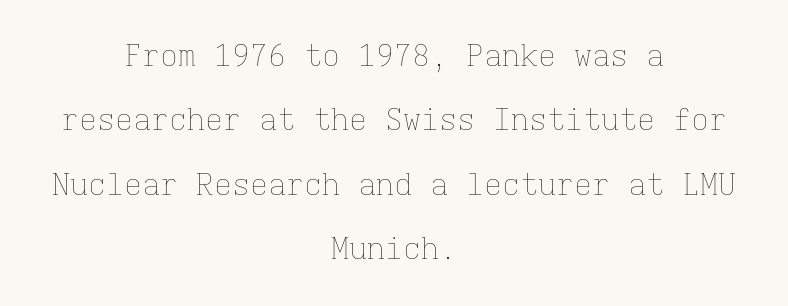
Q: Is the text bold? A: No.
Q: Is the text italic (slanted)? A: No, it is upright.
Q: Is the text underlined? A: No.
Q: How is the paragraph aligned? A: Centered.
Q: Is the spacing between letters normal or unusually wide? A: Normal.
Q: Is the spacing between lines tight, normal or loose? A: Loose.
Q: Width (condensed, normal, or wide)? A: Normal.
Q: Stroke contrast? A: Low.
Q: x-height? A: Medium.
Q: Monospaced? A: Yes.
